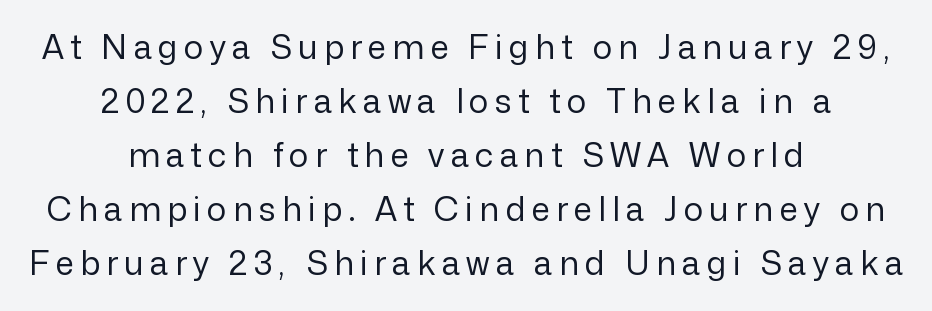
The lettering stays uniformly vertical, giving the passage a roman look. The glyphs in this specimen are sans serif. Casual observation: everything's sitting right in the middle. Varying glyph widths throughout — classic text-font behaviour. Weight: regular or lighter.
